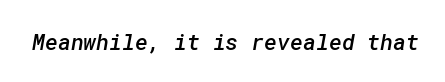
Q: Is the text bold? A: Semi-bold.
Q: Is the text underlined? A: No.
Q: Is the spacing between letters normal or unusually wide? A: Normal.
